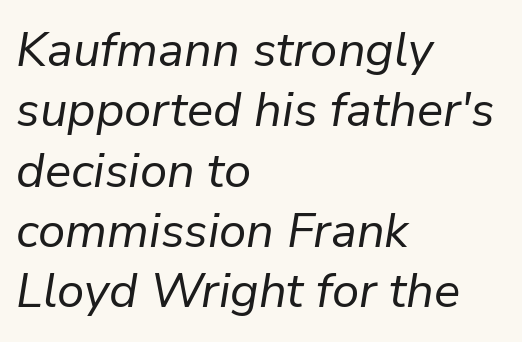
The image shows 49 px regular-weight type, italic (leaning right); set left-aligned, line spacing 1.23x, normal letter spacing, not underlined; low stroke contrast and a medium x-height.
